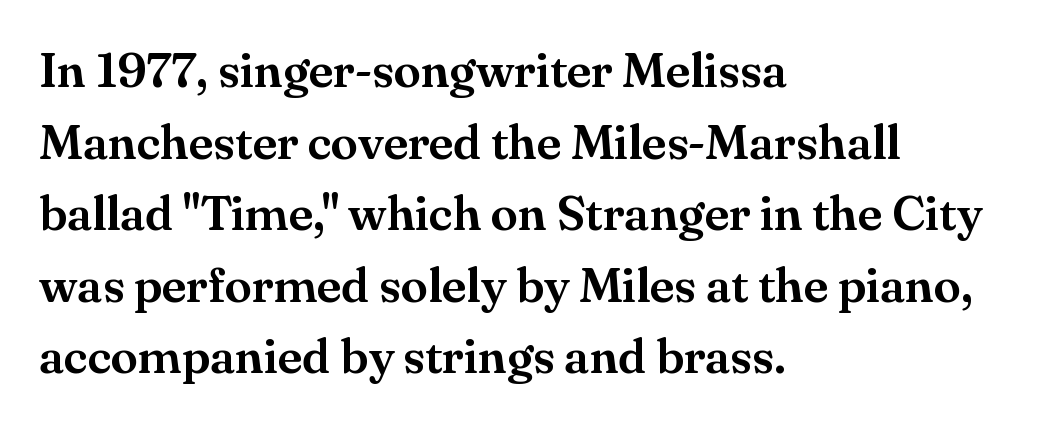
Q: Is the text italic (slanted)? A: No, it is upright.
Q: Is the typeface a serif or a sans-serif typeface? A: Serif.
Q: Is the text underlined? A: No.
Q: How is the paragraph aligned? A: Left-aligned.
Q: Is the spacing between letters normal or unusually wide? A: Normal.
Q: Is the spacing between lines tight, normal or loose? A: Normal.
Q: Width (condensed, normal, or wide)? A: Normal.
Q: Stroke contrast? A: Medium.
Q: x-height? A: Small.
Q: Monospaced? A: No.
